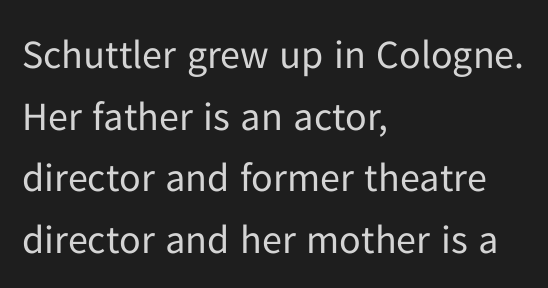
Proportional: the letters do not fall into vertical columns. A student would call this left alignment; a typographer would say flush left, rag right. Stroke terminals: plain, sans-serif. Spacing between characters is what you'd get straight out of the box. These lines sit exactly where default settings would place them. A roman cut, with each character standing at attention.
